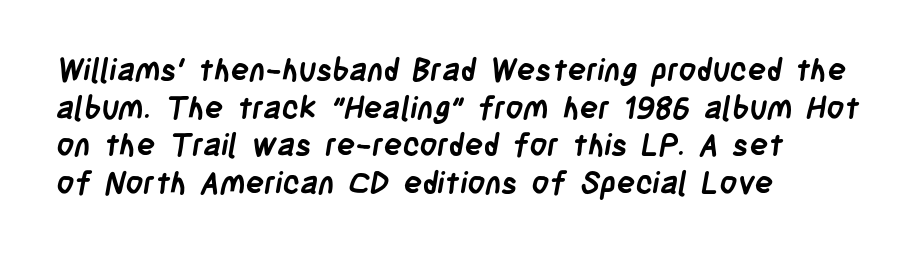
{"serif": "no", "bold": "yes", "weight": "semibold", "width": "condensed", "stroke_contrast": "low", "x_height": "large", "monospaced": "no", "underline": "no", "align": "left", "line_spacing_ratio": 1.21, "letter_spacing": "normal", "letter_spacing_em": 0.0, "glyph_px": 31}
